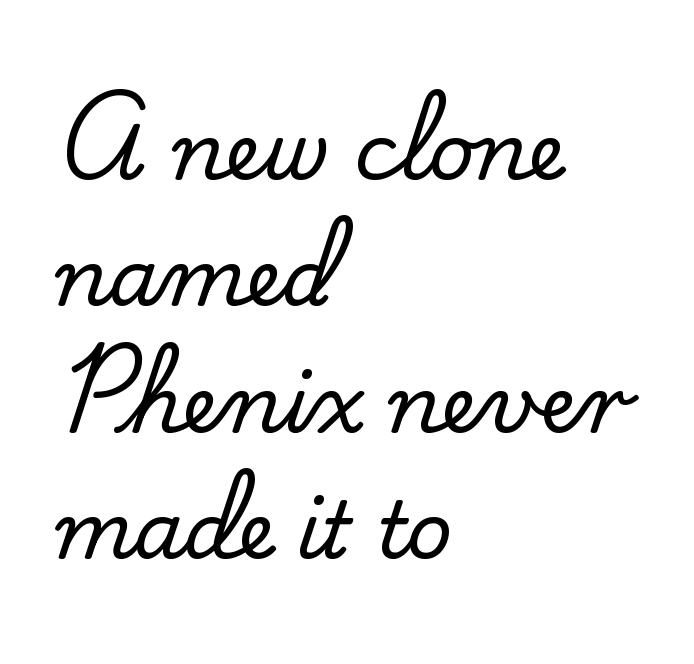
{"serif": "yes", "width": "normal", "stroke_contrast": "low", "x_height": "small", "monospaced": "no", "underline": "no", "align": "left", "line_spacing": "normal", "line_spacing_ratio": 1.6, "letter_spacing": "normal", "letter_spacing_em": 0.0, "glyph_px": 79}
